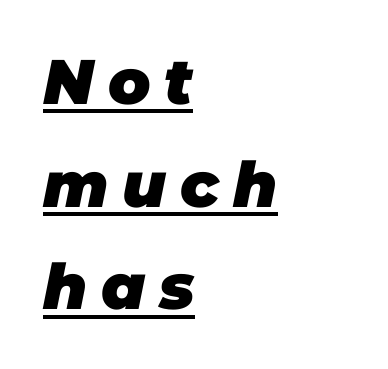
Q: Is the text bold? A: Yes.
Q: Is the text italic (slanted)? A: Yes, it leans right by about 11 degrees.
Q: Is the text underlined? A: Yes.
Q: How is the paragraph aligned? A: Left-aligned.
Q: Is the spacing between letters normal or unusually wide? A: Unusually wide.
Q: Is the spacing between lines tight, normal or loose? A: Normal.
Q: Width (condensed, normal, or wide)? A: Normal.
Q: Stroke contrast? A: Low.
Q: x-height? A: Large.
Q: Monospaced? A: No.
